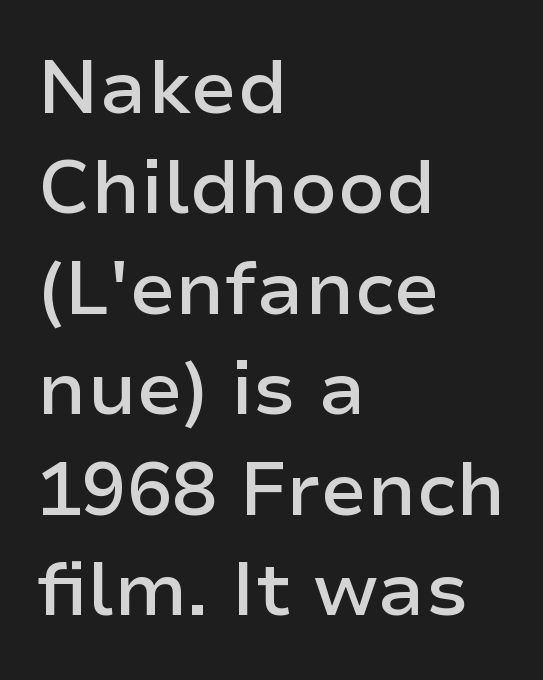
{"serif": "no", "italic": "no", "bold": "semi", "weight": "semibold", "width": "normal", "stroke_contrast": "low", "x_height": "medium", "monospaced": "no", "underline": "no", "align": "left", "line_spacing": "normal", "line_spacing_ratio": 1.34, "letter_spacing": "normal", "letter_spacing_em": 0.0, "glyph_px": 75}
